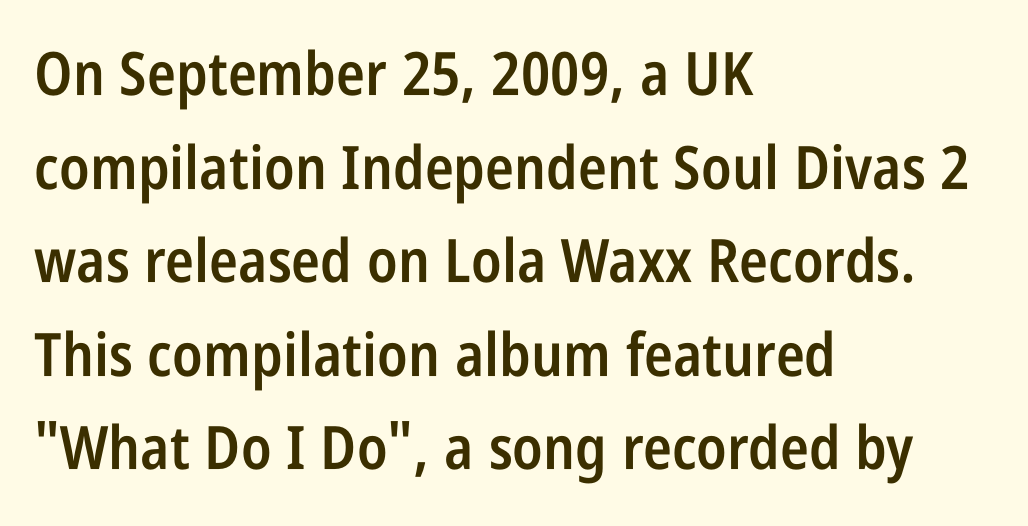
A semibold gives these letters moderate extra thickness, short of bold. The rows are spaced the way most documents space them. The tracking reads as untouched default to a designer's eye. Check where the strokes stop: nothing finishes them off — pure sans. Reading down the block, your eye returns to a fixed left position each line.
